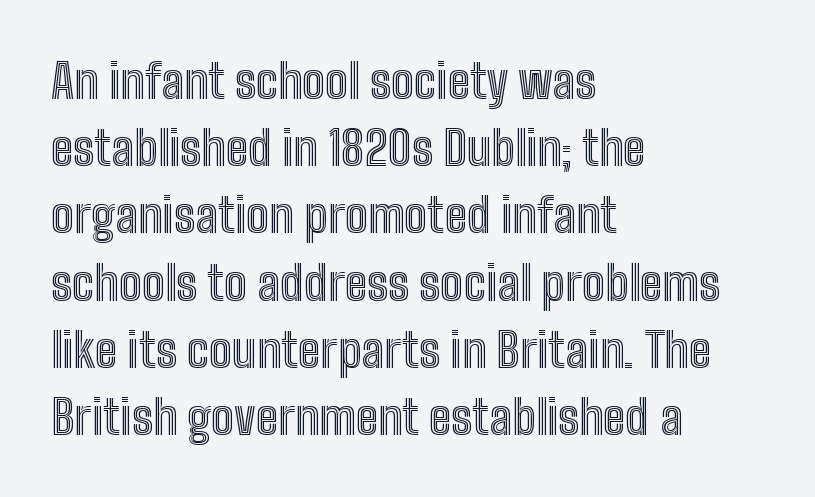
The lines in this sample share a left origin and differ only in where they stop. Think of a printed novel: that variable character pitch is what you see here. Posture: upright roman. Reading down the column, the eye jumps a familiar distance to each next line.
